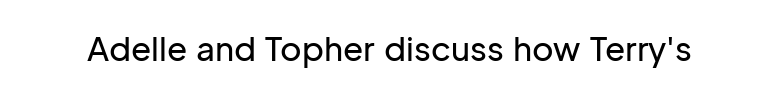
Is the letter spacing exaggerated? No — it looks like the ordinary default. A clean baseline with only descenders dipping below it. Is this a sans? Yes — the strokes have no serifs. Character widths vary here, with narrow letters taking less room than wide ones. Unlike italic type, these characters show no tilt at all.
